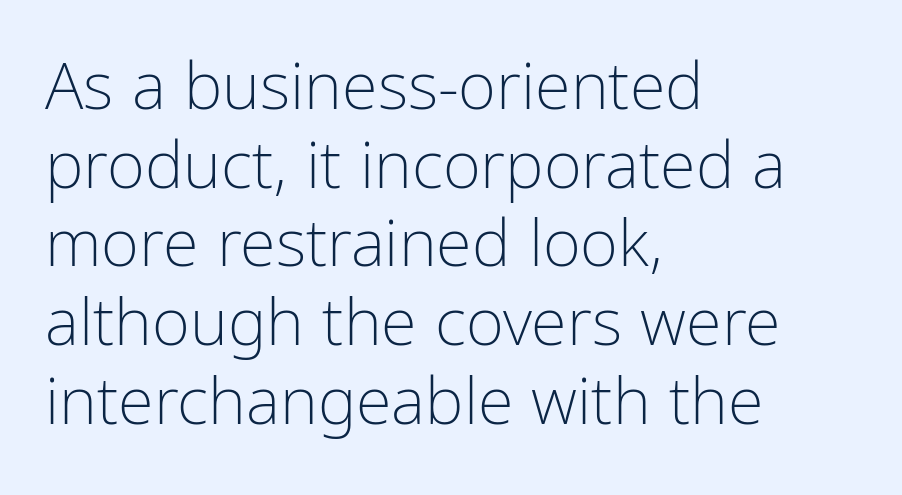
Style check: upright. Is the stroke heavy? The answer is a plain regular-or-lighter. Think of a printed novel: that variable character pitch is what you see here. Grotesque or geometric, the face here clearly has no serifs. Descenders hang freely into open space. Between one letter and the next there's only the usual sliver of space.
